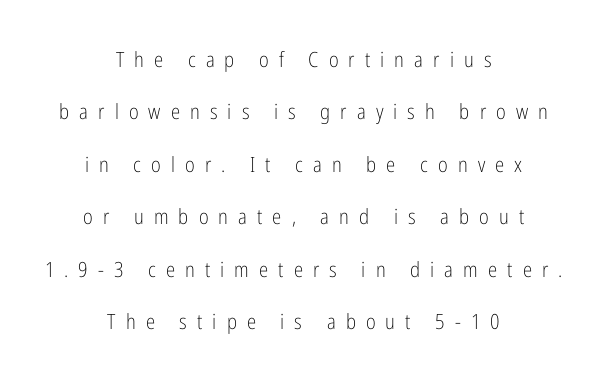
Caption: face not bold, strokes unweighted. Horizontally, the lines are justified to the midpoint only. Here the glyphs are tracked loosely, breaking word shapes into spaced letters. The gap between lines stays unmarked. When letters stand straight like this, we call the style roman or upright.
